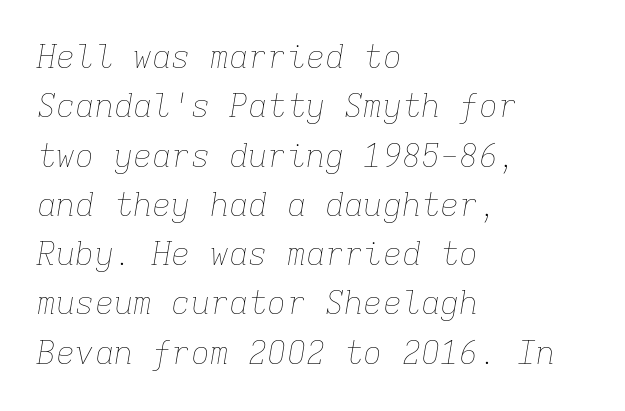
Q: Is the text bold? A: No.
Q: Is the text italic (slanted)? A: Yes, it leans right by about 9 degrees.
Q: Is the text underlined? A: No.
Q: How is the paragraph aligned? A: Left-aligned.
Q: Is the spacing between letters normal or unusually wide? A: Normal.
Q: Is the spacing between lines tight, normal or loose? A: Normal.
Q: Width (condensed, normal, or wide)? A: Normal.
Q: Stroke contrast? A: Low.
Q: x-height? A: Medium.
Q: Monospaced? A: Yes.
